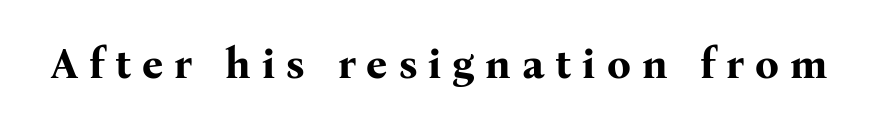
Q: Is the text bold? A: Yes.
Q: Is the text italic (slanted)? A: No, it is upright.
Q: Is the typeface a serif or a sans-serif typeface? A: Serif.
Q: Is the text underlined? A: No.
Q: Is the spacing between letters normal or unusually wide? A: Unusually wide.
Q: Width (condensed, normal, or wide)? A: Normal.
Q: Stroke contrast? A: Medium.
Q: x-height? A: Medium.
Q: Monospaced? A: No.
